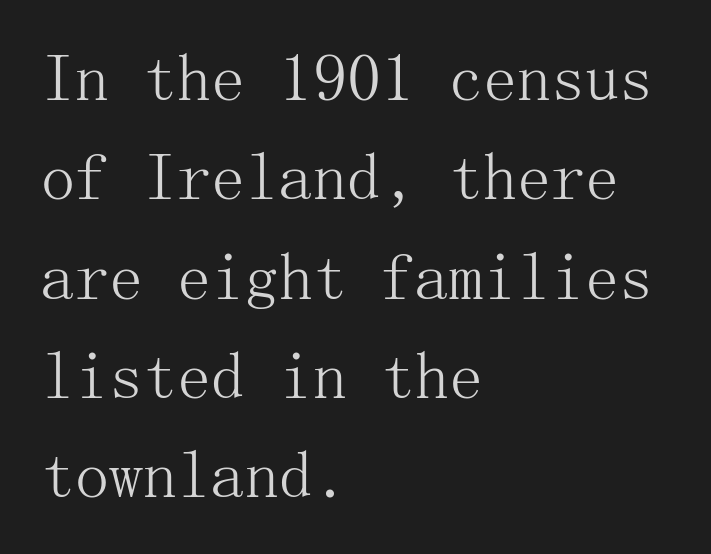
The image shows 68 px light serif type, upright; set left-aligned, normal line spacing (1.46x), normal letter spacing, not underlined; medium stroke contrast and a medium x-height.
